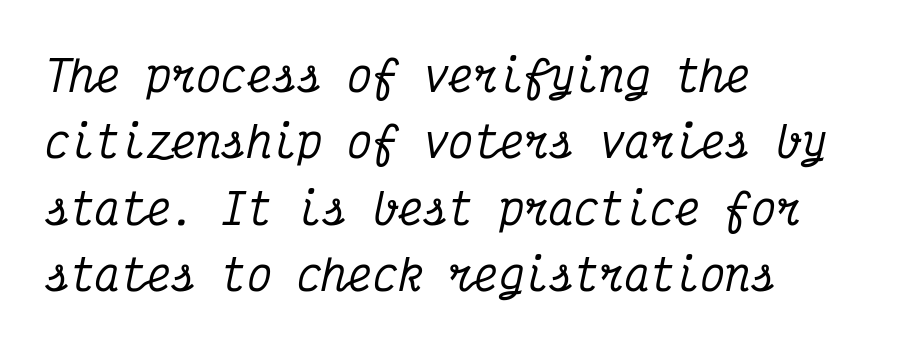
The strip under each line holds only bare page. Students, note that the glyphs here touch the page at normal intervals. The passage shown leans; its letterforms are oblique. The passage shown stacks its lines at a standard gap. Do the characters align in a grid? Yes, the font is monospaced.
